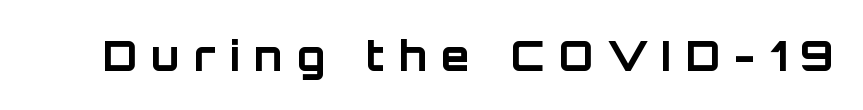
The image shows 41 px bold sans-serif type, upright; set unusually wide letter spacing (+0.35 em), not underlined; low stroke contrast and a large x-height.
